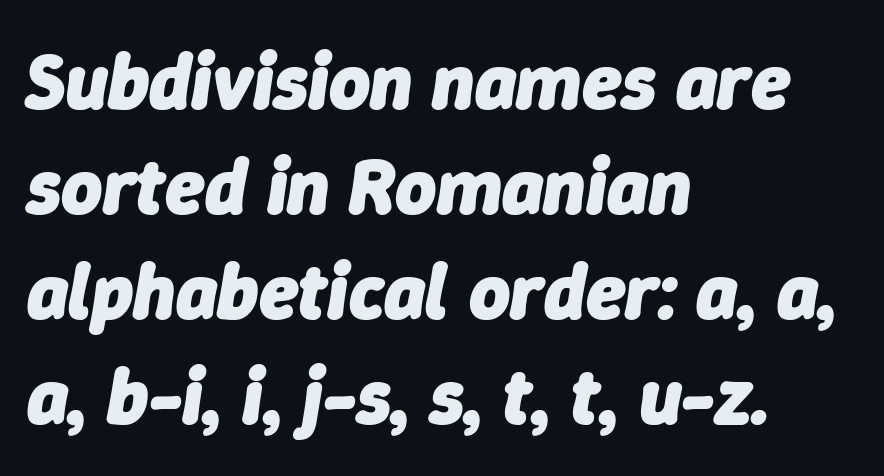
Q: Is the text bold? A: Yes.
Q: Is the text italic (slanted)? A: Yes, it leans right by about 9 degrees.
Q: Is the text underlined? A: No.
Q: How is the paragraph aligned? A: Left-aligned.
Q: Is the spacing between letters normal or unusually wide? A: Normal.
Q: Is the spacing between lines tight, normal or loose? A: Normal.
Q: Width (condensed, normal, or wide)? A: Normal.
Q: Stroke contrast? A: Low.
Q: x-height? A: Medium.
Q: Monospaced? A: No.
